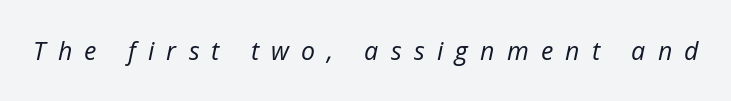
Q: Is the text bold? A: No.
Q: Is the text italic (slanted)? A: Yes, it leans right by about 12 degrees.
Q: Is the text underlined? A: No.
Q: Is the spacing between letters normal or unusually wide? A: Unusually wide.
